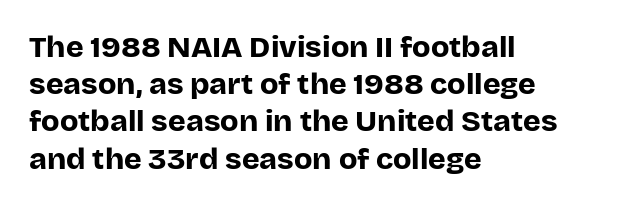
The image shows 30 px bold sans-serif type, upright; set left-aligned, line spacing 1.24x, normal letter spacing, not underlined; low stroke contrast and a large x-height.
